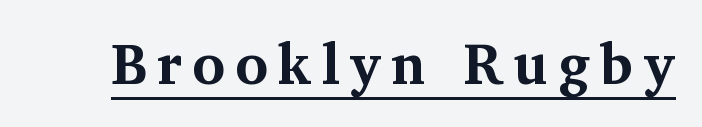
The image shows 57 px bold serif type, upright; set underlined; medium stroke contrast and a medium x-height.
